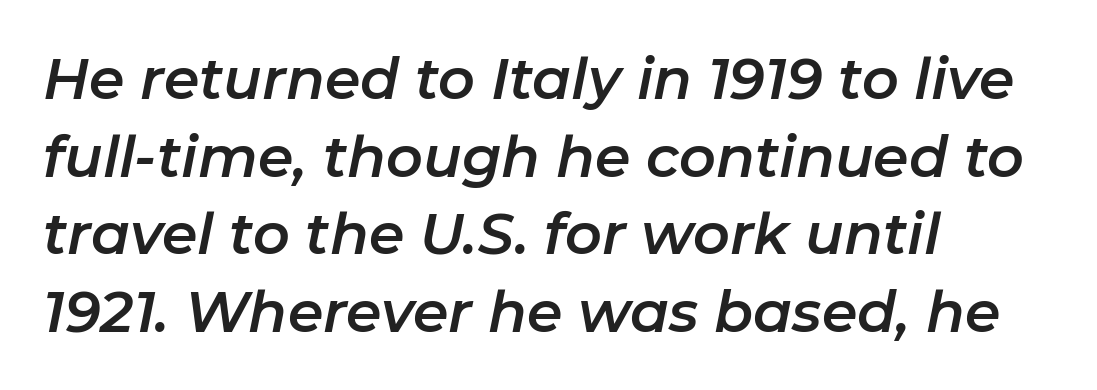
Q: Is the text italic (slanted)? A: Yes, it leans right by about 11 degrees.
Q: Is the text underlined? A: No.
Q: How is the paragraph aligned? A: Left-aligned.
Q: Is the spacing between letters normal or unusually wide? A: Normal.
Q: Is the spacing between lines tight, normal or loose? A: Normal.
Q: Width (condensed, normal, or wide)? A: Normal.
Q: Stroke contrast? A: Low.
Q: x-height? A: Medium.
Q: Monospaced? A: No.
